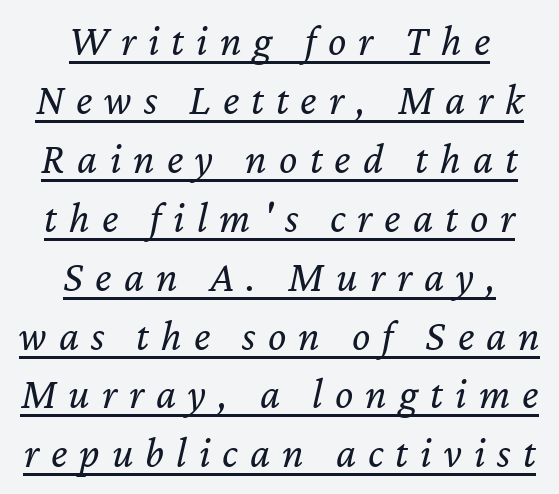
Q: Is the text bold? A: No.
Q: Is the text italic (slanted)? A: Yes, it leans right by about 12 degrees.
Q: Is the text underlined? A: Yes.
Q: How is the paragraph aligned? A: Centered.
Q: Is the spacing between letters normal or unusually wide? A: Unusually wide.
Q: Is the spacing between lines tight, normal or loose? A: Normal.
Q: Width (condensed, normal, or wide)? A: Normal.
Q: Stroke contrast? A: Low.
Q: x-height? A: Medium.
Q: Monospaced? A: No.
